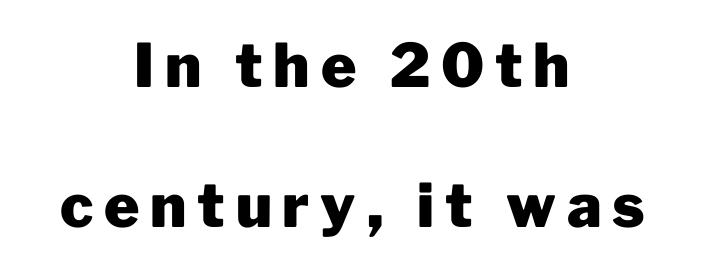
The image shows 60 px heavy sans-serif type, upright; set centered, loose line spacing (2.34x), not underlined; low stroke contrast and a medium x-height.
